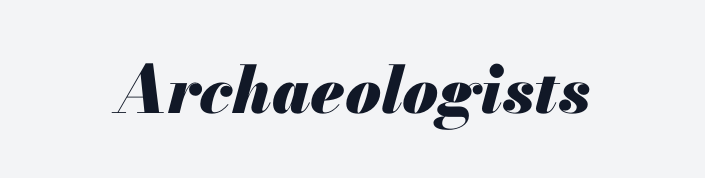
The specimen omits any rule beneath the text block's lines. Observe the ordinary spacing: letters are neighbours, not strangers. Compared with an ordinary text face, these strokes are far heavier — a full bold. The lettering tilts uniformly, giving the passage an italic look. Is this a fixed-width face? No — the glyphs have proportional, varying widths.
